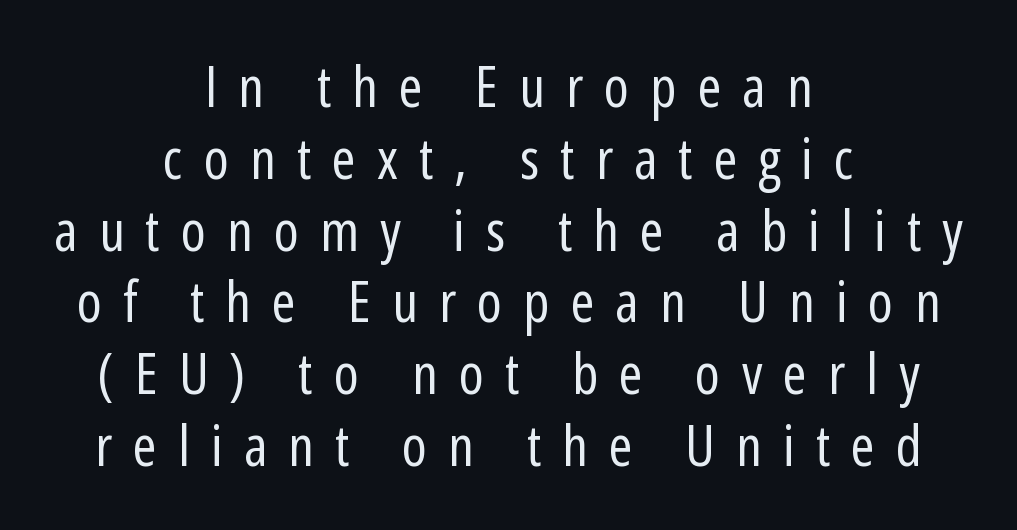
{"serif": "no", "italic": "no", "bold": "no", "weight": "regular", "width": "condensed", "stroke_contrast": "low", "x_height": "medium", "monospaced": "no", "underline": "no", "align": "center", "line_spacing": "normal", "line_spacing_ratio": 1.26, "letter_spacing": "wide", "letter_spacing_em": 0.37, "glyph_px": 57}
